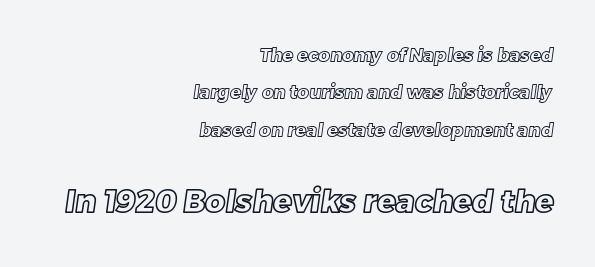
{"width": "normal", "x_height": "large", "monospaced": "no", "underline": "no", "align": "right", "line_spacing": "loose", "line_spacing_ratio": 2.08, "letter_spacing": "normal", "letter_spacing_em": 0.0, "larger_block": "second", "size_ratio": 1.72, "glyph_px": 31}
